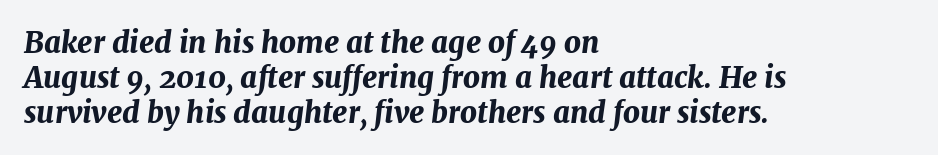
Q: Is the text bold? A: Yes.
Q: Is the text italic (slanted)? A: Yes, it leans right by about 7 degrees.
Q: Is the text underlined? A: No.
Q: How is the paragraph aligned? A: Left-aligned.
Q: Is the spacing between letters normal or unusually wide? A: Normal.
Q: Width (condensed, normal, or wide)? A: Normal.
Q: Stroke contrast? A: Medium.
Q: x-height? A: Medium.
Q: Monospaced? A: No.
